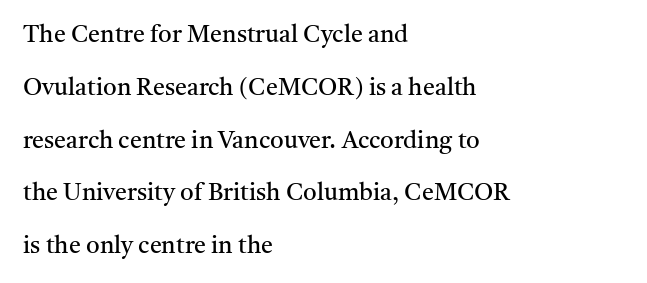
Q: Is the text bold? A: No.
Q: Is the text italic (slanted)? A: No, it is upright.
Q: Is the text underlined? A: No.
Q: How is the paragraph aligned? A: Left-aligned.
Q: Is the spacing between letters normal or unusually wide? A: Normal.
Q: Is the spacing between lines tight, normal or loose? A: Loose.
